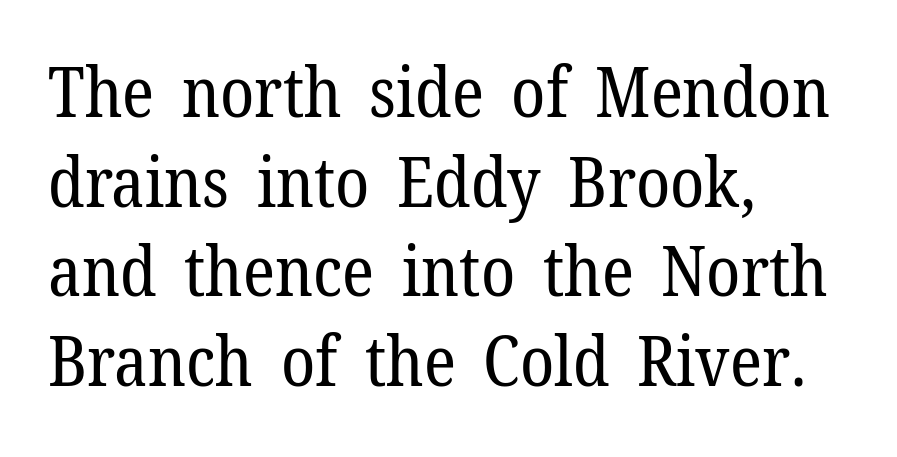
{"serif": "yes", "italic": "no", "bold": "no", "weight": "regular", "width": "normal", "stroke_contrast": "low", "x_height": "medium", "monospaced": "no", "underline": "no", "align": "left", "line_spacing": "normal", "line_spacing_ratio": 1.3, "letter_spacing": "normal", "letter_spacing_em": 0.0, "glyph_px": 69}
